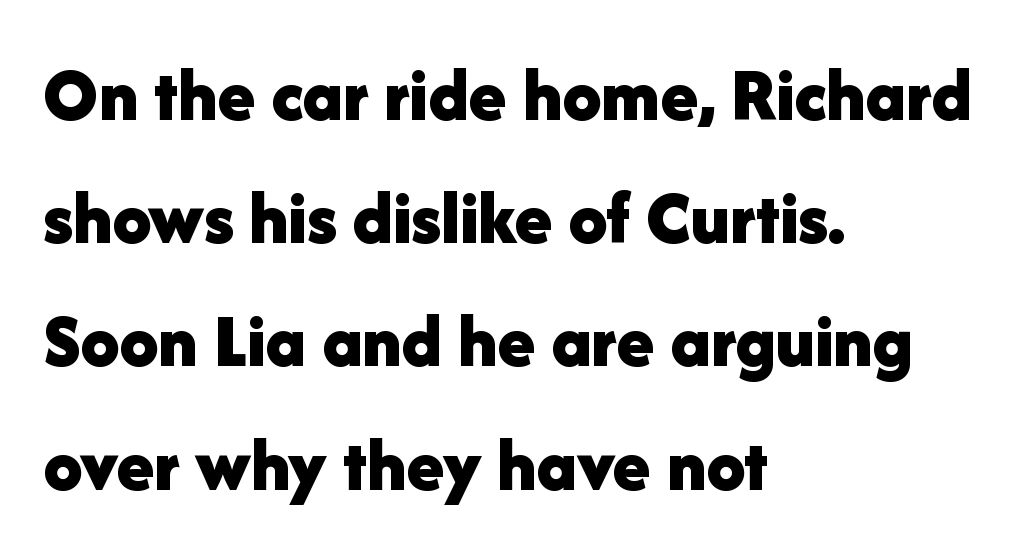
The font is running at its bold setting. The type is set solid horizontally, with unmodified tracking. Do the characters align in a grid? No, the font is proportional. Is this a sans? Yes — the strokes have no serifs.
